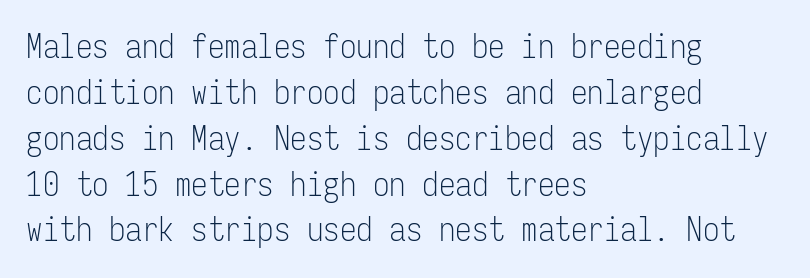
The text block is weighted toward the left margin, trailing off unevenly rightward. The glyphs in this specimen are sans serif. This is not heavy type; no bold has been used. Plain, unruled lines of type.
